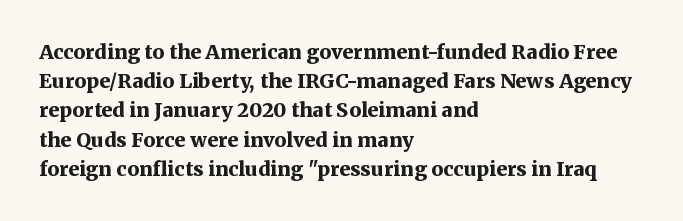
Q: Is the text bold? A: Yes.
Q: Is the text italic (slanted)? A: No, it is upright.
Q: Is the text underlined? A: No.
Q: How is the paragraph aligned? A: Left-aligned.
Q: Is the spacing between letters normal or unusually wide? A: Normal.
Q: Is the spacing between lines tight, normal or loose? A: Normal.
